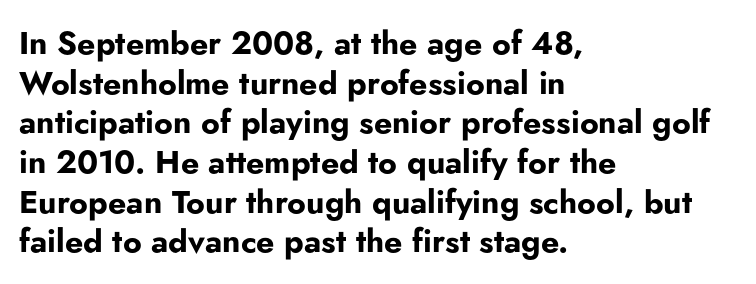
The image shows 32 px bold sans-serif type, upright; set left-aligned, line spacing 1.24x, normal letter spacing, not underlined; low stroke contrast and a small x-height.
